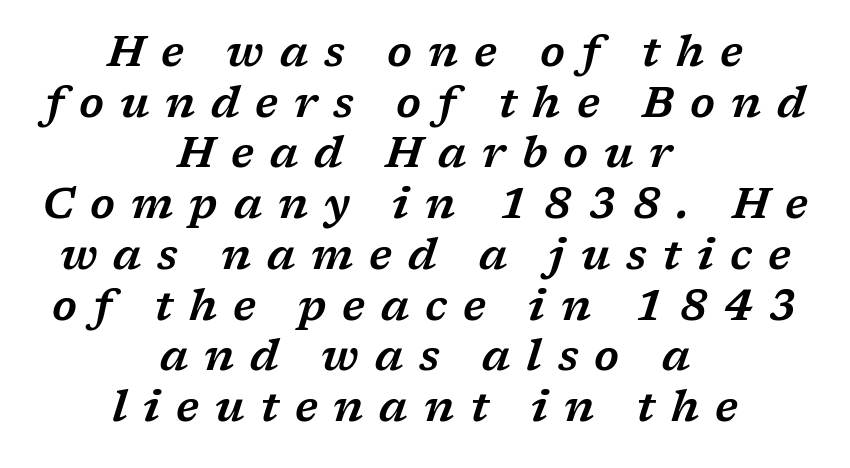
The image shows 43 px wide serif type, italic (leaning right); set centered, line spacing 1.18x, unusually wide letter spacing (+0.37 em), not underlined; low stroke contrast and a medium x-height.
